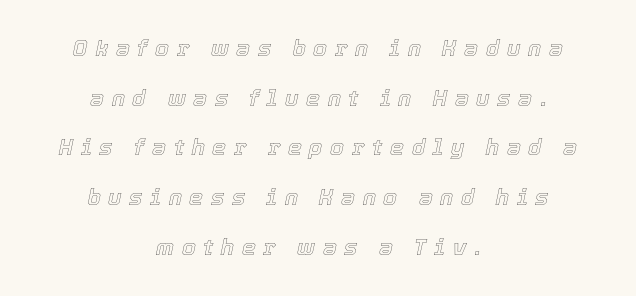
Q: Is the text italic (slanted)? A: Yes, it leans right by about 12 degrees.
Q: Is the text underlined? A: No.
Q: How is the paragraph aligned? A: Centered.
Q: Is the spacing between letters normal or unusually wide? A: Unusually wide.
Q: Is the spacing between lines tight, normal or loose? A: Loose.
